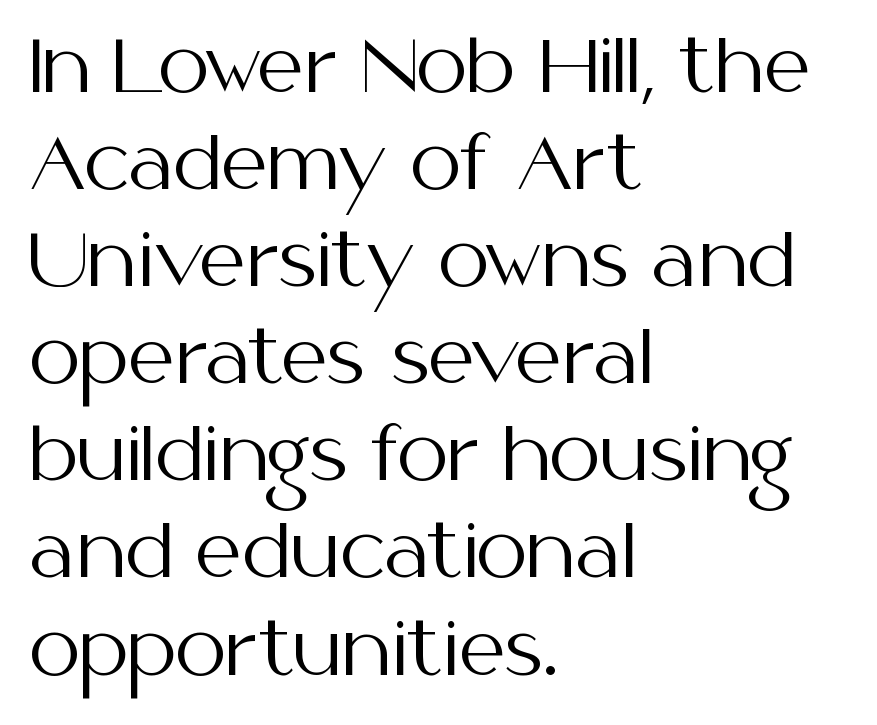
Q: Is the text bold? A: No.
Q: Is the text italic (slanted)? A: No, it is upright.
Q: Is the typeface a serif or a sans-serif typeface? A: Sans-serif.
Q: Is the text underlined? A: No.
Q: How is the paragraph aligned? A: Left-aligned.
Q: Is the spacing between letters normal or unusually wide? A: Normal.
Q: Is the spacing between lines tight, normal or loose? A: Normal.
Q: Width (condensed, normal, or wide)? A: Normal.
Q: Stroke contrast? A: Medium.
Q: x-height? A: Medium.
Q: Monospaced? A: No.
